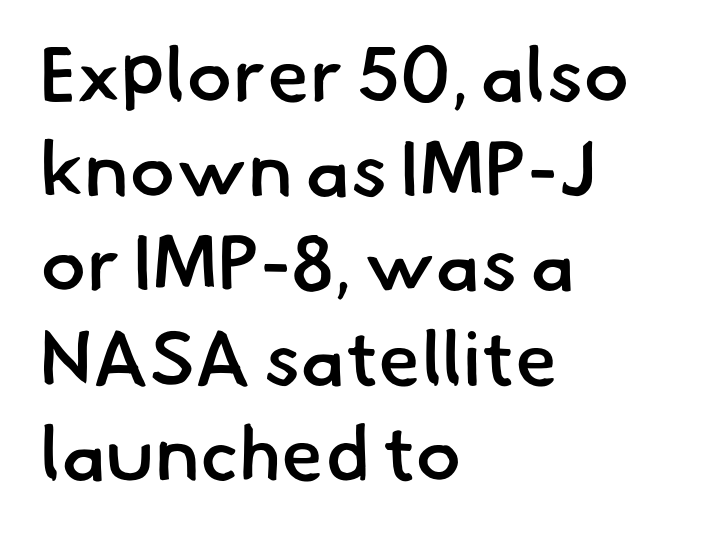
Nobody touched the tracking dial on this one. The baseline area is clear. Type style note: lacks serifs. Strokes here are thickened, but only to semibold level.
